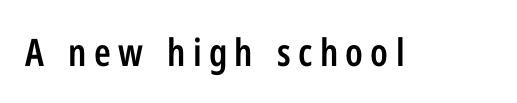
The letters stand straight up with perfectly vertical stems. These lines are composed in type without serifs. Typesetter's note: demi weight, one step under bold. The rendering uses natural spacing where letterforms have individual widths.
